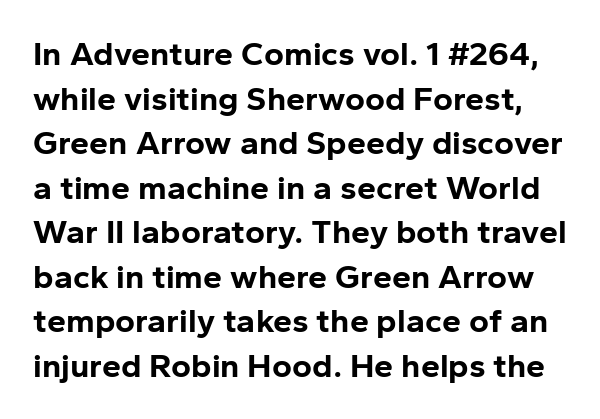
The image shows 34 px bold sans-serif type, upright; set normal line spacing (1.31x), normal letter spacing, not underlined; low stroke contrast and a medium x-height.
